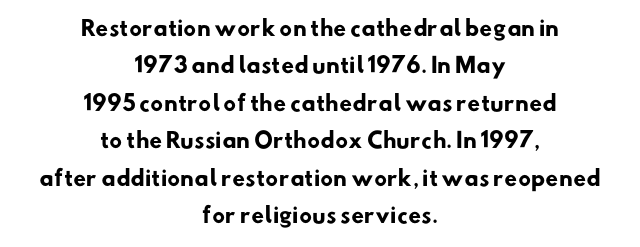
Q: Is the text bold? A: Yes.
Q: Is the text underlined? A: No.
Q: How is the paragraph aligned? A: Centered.
Q: Is the spacing between letters normal or unusually wide? A: Normal.
